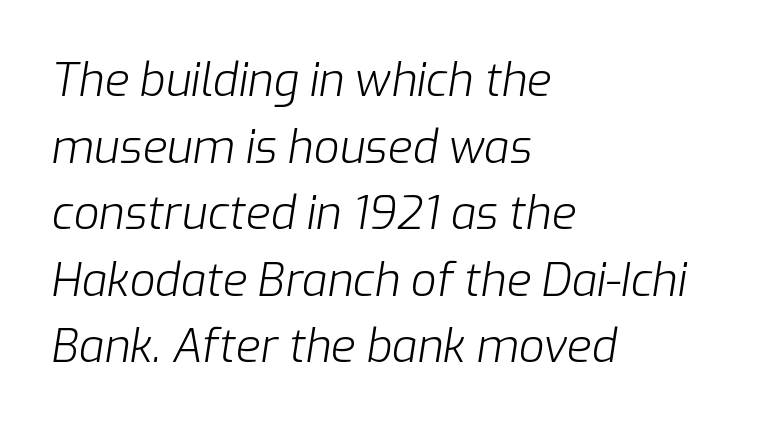
{"italic": "yes", "lean": "right", "slant_degrees": 9, "bold": "no", "weight": "light", "width": "normal", "stroke_contrast": "low", "x_height": "medium", "monospaced": "no", "underline": "no", "align": "left", "line_spacing": "normal", "line_spacing_ratio": 1.48, "letter_spacing": "normal", "letter_spacing_em": 0.0, "glyph_px": 45}
